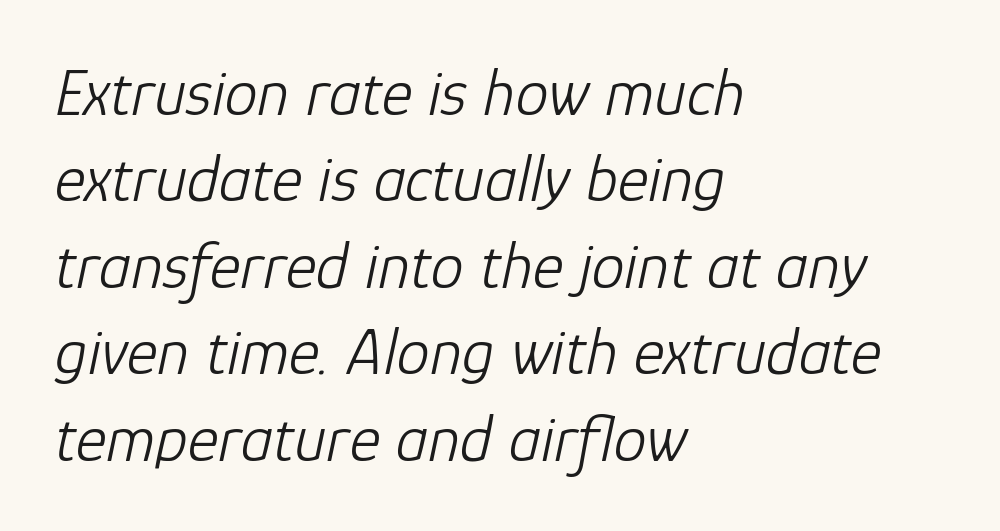
{"italic": "yes", "lean": "right", "slant_degrees": 12, "bold": "no", "weight": "light", "width": "normal", "stroke_contrast": "low", "x_height": "medium", "monospaced": "no", "underline": "no", "align": "left", "line_spacing": "normal", "line_spacing_ratio": 1.31, "letter_spacing": "normal", "letter_spacing_em": 0.0, "glyph_px": 66}
